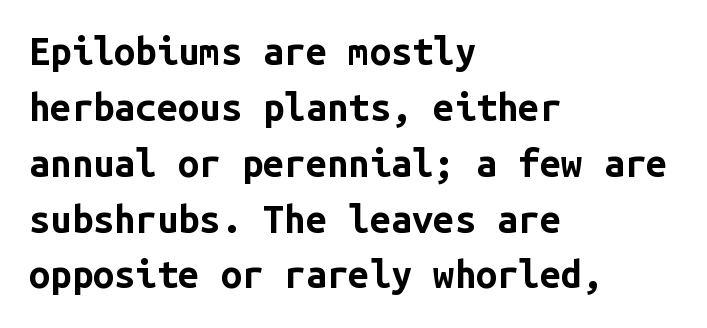
{"serif": "no", "italic": "no", "bold": "yes", "weight": "bold", "width": "normal", "stroke_contrast": "low", "x_height": "medium", "monospaced": "yes", "underline": "no", "align": "left", "line_spacing": "normal", "line_spacing_ratio": 1.47, "letter_spacing": "normal", "letter_spacing_em": 0.0, "glyph_px": 38}
